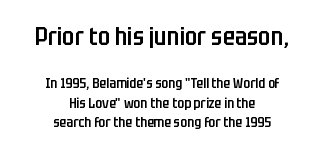
{"italic": "no", "bold": "semi", "underline": "no", "align": "center", "line_spacing": "normal", "line_spacing_ratio": 1.38, "letter_spacing": "normal", "letter_spacing_em": 0.0, "larger_block": "first", "size_ratio": 1.79, "glyph_px": 25}
